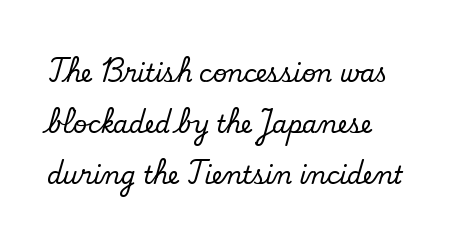
Look at the tracking — it's just the regular setting, nothing added. Plain, unruled lines of type. Line starts are locked; line ends wander. Regarding leading, the lines here are spaced well apart.
